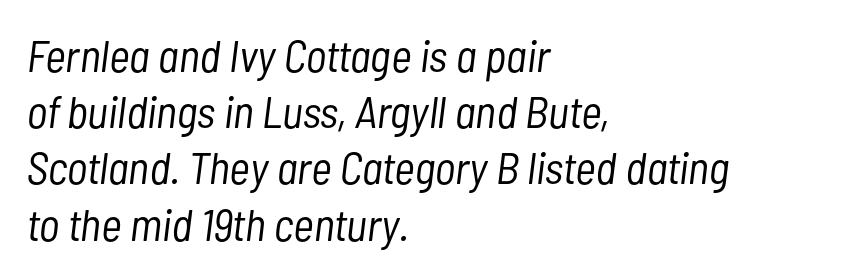
{"italic": "yes", "lean": "right", "slant_degrees": 7, "bold": "no", "weight": "light", "width": "condensed", "stroke_contrast": "low", "x_height": "medium", "monospaced": "no", "underline": "no", "align": "left", "line_spacing": "normal", "line_spacing_ratio": 1.25, "letter_spacing": "normal", "letter_spacing_em": 0.0, "glyph_px": 45}
